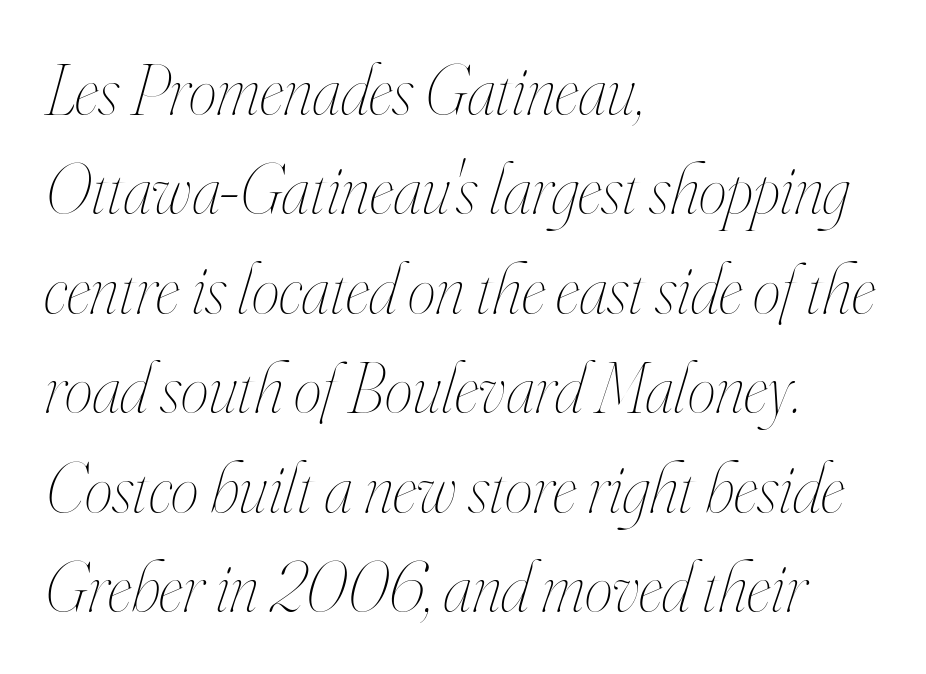
{"italic": "yes", "lean": "right", "slant_degrees": 16, "bold": "no", "weight": "thin", "width": "condensed", "stroke_contrast": "high", "x_height": "small", "monospaced": "no", "underline": "no", "align": "left", "line_spacing": "normal", "line_spacing_ratio": 1.4, "letter_spacing": "normal", "letter_spacing_em": 0.0, "glyph_px": 71}
